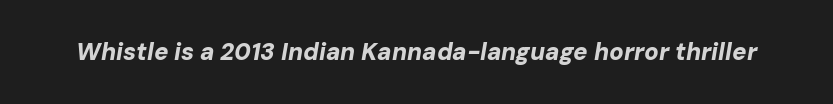
Quick note: underline off. The font is running at its bold setting. Nothing unusual about the tracking: characters are spaced as the font intends. Compared with ordinary roman type, these characters are visibly tilted.
